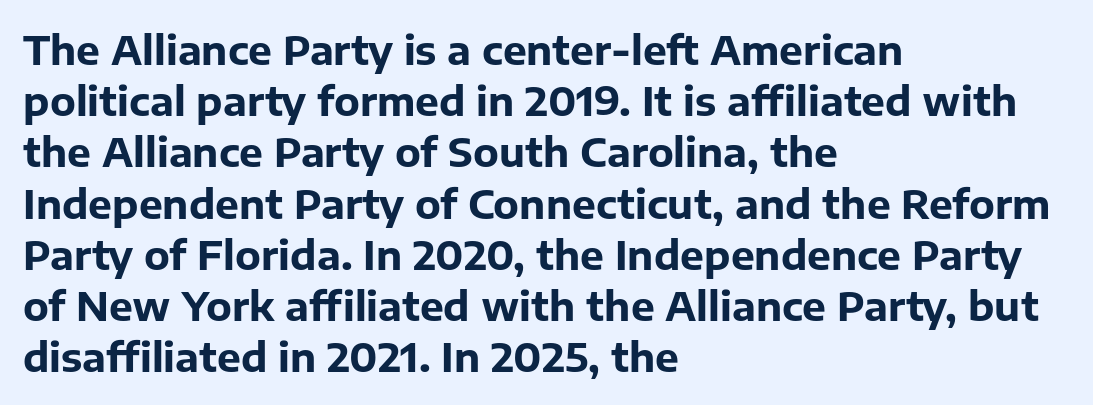
The image shows 40 px bold sans-serif type, upright; set left-aligned, normal line spacing (1.28x), normal letter spacing, not underlined; low stroke contrast and a medium x-height.
